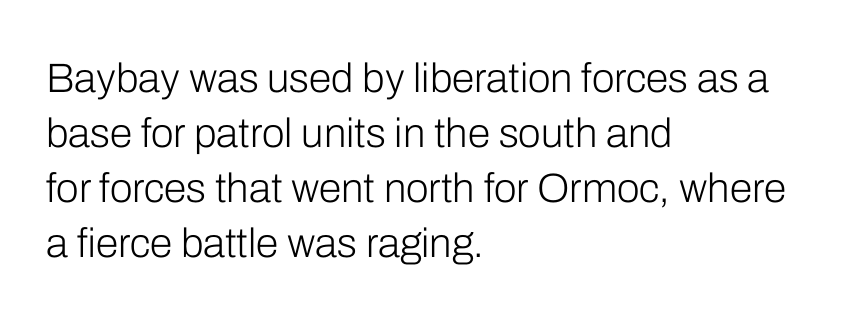
Q: Is the text bold? A: No.
Q: Is the text italic (slanted)? A: No, it is upright.
Q: Is the typeface a serif or a sans-serif typeface? A: Sans-serif.
Q: Is the text underlined? A: No.
Q: How is the paragraph aligned? A: Left-aligned.
Q: Is the spacing between letters normal or unusually wide? A: Normal.
Q: Is the spacing between lines tight, normal or loose? A: Normal.
Q: Width (condensed, normal, or wide)? A: Normal.
Q: Stroke contrast? A: Low.
Q: x-height? A: Medium.
Q: Monospaced? A: No.
